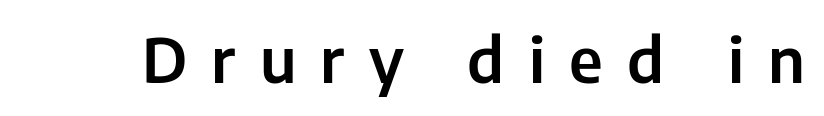
Q: Is the text italic (slanted)? A: No, it is upright.
Q: Is the typeface a serif or a sans-serif typeface? A: Sans-serif.
Q: Is the text underlined? A: No.
Q: Is the spacing between letters normal or unusually wide? A: Unusually wide.
Q: Width (condensed, normal, or wide)? A: Normal.
Q: Stroke contrast? A: Low.
Q: x-height? A: Medium.
Q: Monospaced? A: No.
